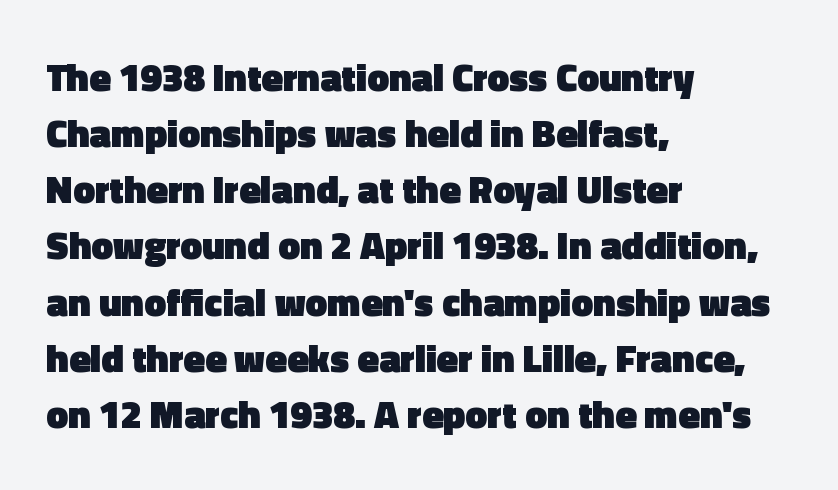
These words are printed bold, with thick strokes throughout. All the whitespace from short lines collects on the right. The letters advance in unequal steps, a hallmark of proportional type. Classification — sans serif. Every character sits straight up, as roman type does. Short note: letters normally spaced.
